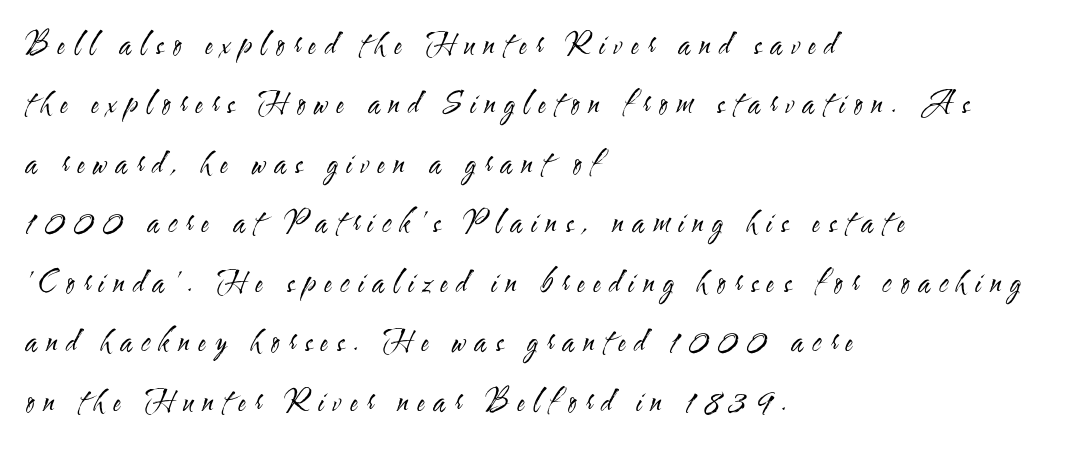
The image shows 29 px regular-weight, condensed sans-serif type; set left-aligned, loose line spacing (2.05x), unusually wide letter spacing (+0.31 em), not underlined; medium stroke contrast and a small x-height.
